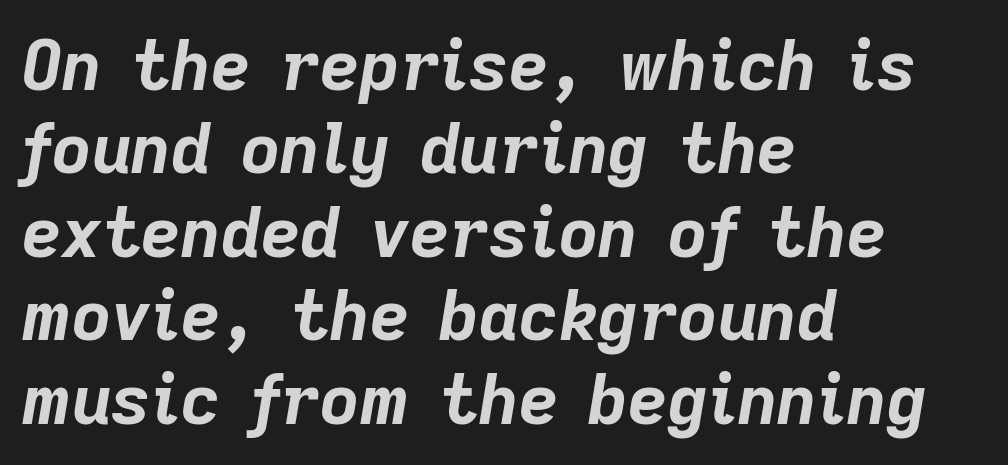
The image shows 69 px bold type, italic (leaning right); set left-aligned, line spacing 1.21x, normal letter spacing, not underlined; low stroke contrast and a medium x-height.
